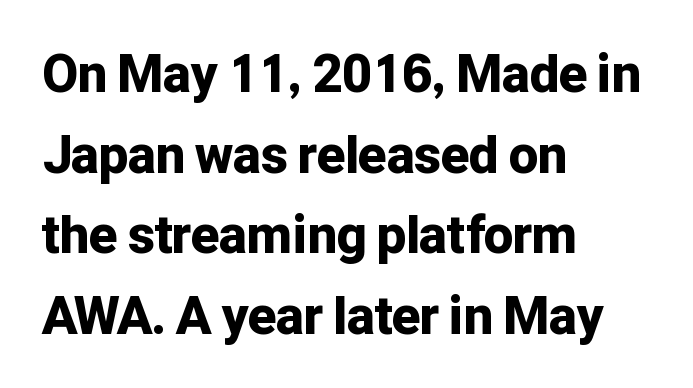
Q: Is the text bold? A: Yes.
Q: Is the text italic (slanted)? A: No, it is upright.
Q: Is the typeface a serif or a sans-serif typeface? A: Sans-serif.
Q: Is the text underlined? A: No.
Q: How is the paragraph aligned? A: Left-aligned.
Q: Is the spacing between letters normal or unusually wide? A: Normal.
Q: Is the spacing between lines tight, normal or loose? A: Normal.
Q: Width (condensed, normal, or wide)? A: Normal.
Q: Stroke contrast? A: Low.
Q: x-height? A: Medium.
Q: Monospaced? A: No.
